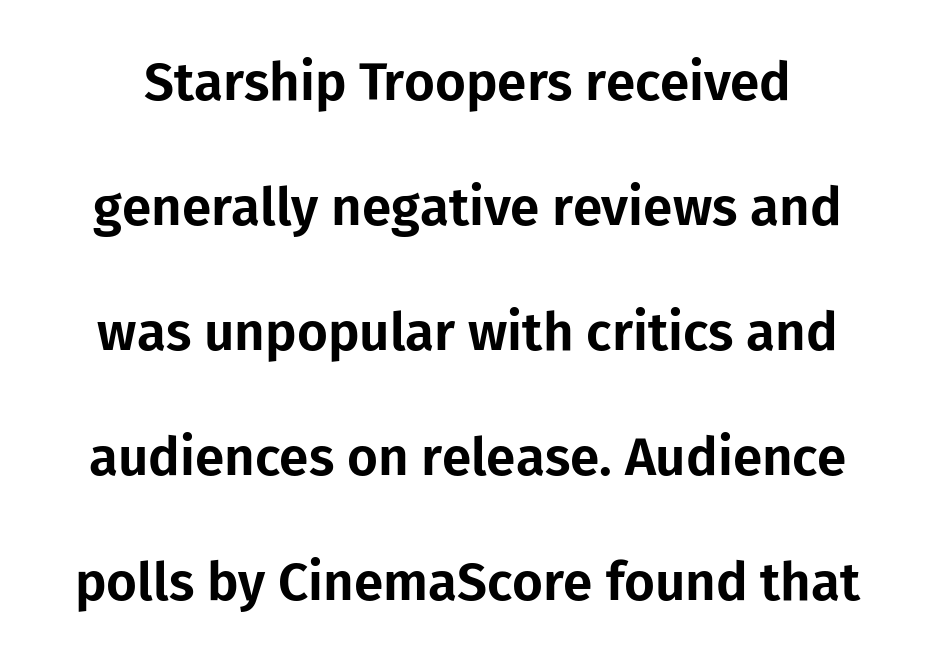
Q: Is the text italic (slanted)? A: No, it is upright.
Q: Is the typeface a serif or a sans-serif typeface? A: Sans-serif.
Q: Is the text underlined? A: No.
Q: Is the spacing between letters normal or unusually wide? A: Normal.
Q: Is the spacing between lines tight, normal or loose? A: Loose.
Q: Width (condensed, normal, or wide)? A: Normal.
Q: Stroke contrast? A: Low.
Q: x-height? A: Medium.
Q: Monospaced? A: No.
